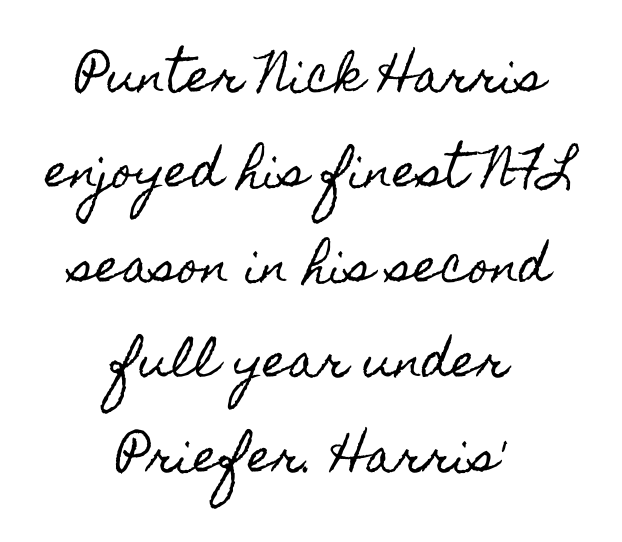
The image shows 45 px condensed type; set centered, loose line spacing (2.11x), normal letter spacing, not underlined; a small x-height.
